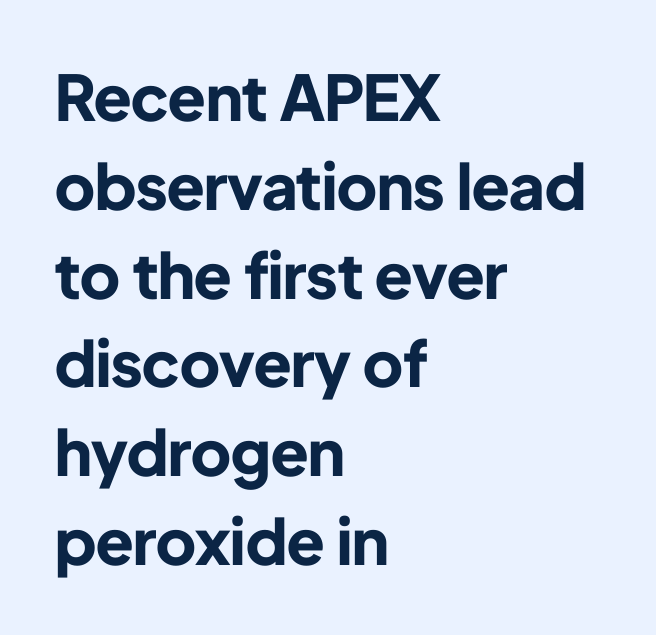
The image shows 63 px bold sans-serif type, upright; set left-aligned, normal line spacing (1.41x), normal letter spacing, not underlined; low stroke contrast and a medium x-height.
